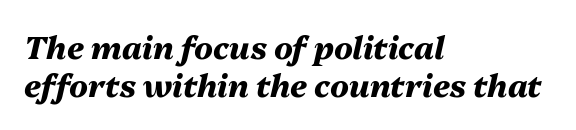
The image shows 31 px heavy type, italic (leaning right); set left-aligned, line spacing 1.24x, normal letter spacing, not underlined; medium stroke contrast and a medium x-height.
